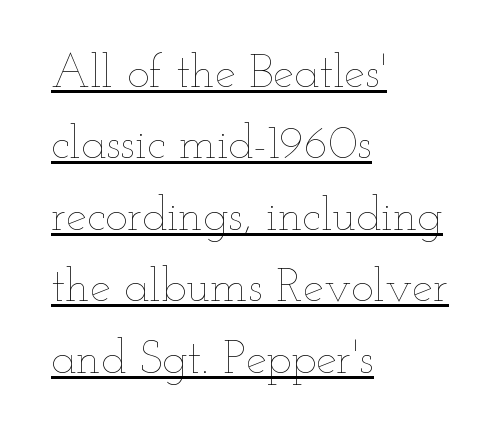
{"italic": "no", "bold": "no", "weight": "thin", "width": "wide", "stroke_contrast": "low", "x_height": "small", "monospaced": "no", "underline": "yes", "align": "left", "line_spacing": "normal", "line_spacing_ratio": 1.52, "letter_spacing": "normal", "letter_spacing_em": 0.0, "glyph_px": 47}
